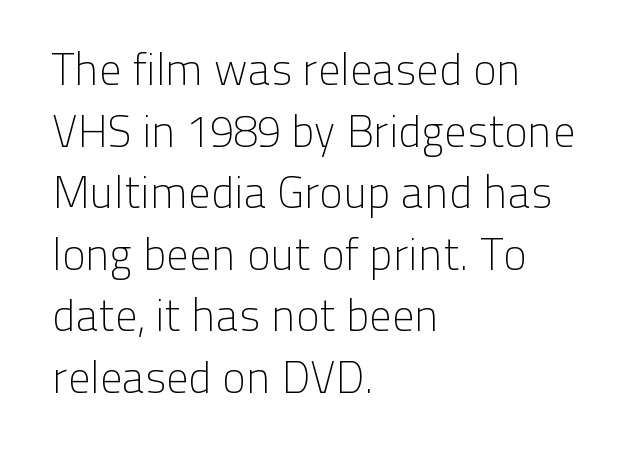
The image shows 44 px light sans-serif type, upright; set left-aligned, normal line spacing (1.4x), normal letter spacing, not underlined; low stroke contrast and a medium x-height.
